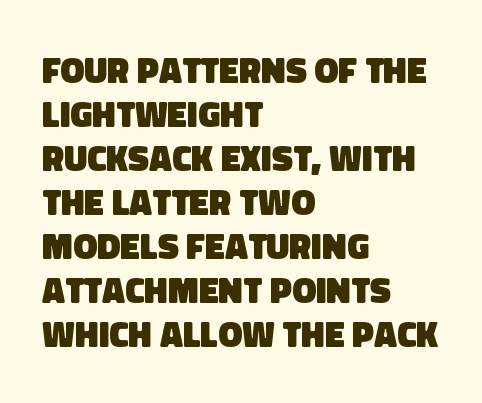
Q: Is the text bold? A: Yes.
Q: Is the typeface a serif or a sans-serif typeface? A: Sans-serif.
Q: Is the text underlined? A: No.
Q: How is the paragraph aligned? A: Left-aligned.
Q: Is the spacing between letters normal or unusually wide? A: Normal.
Q: Width (condensed, normal, or wide)? A: Normal.
Q: Stroke contrast? A: Low.
Q: x-height? A: Large.
Q: Monospaced? A: No.
